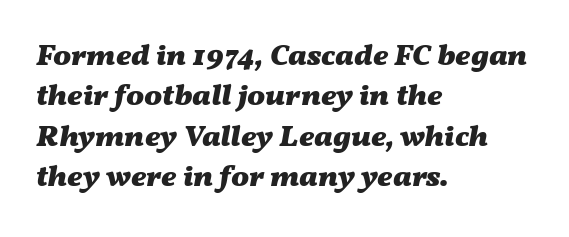
These words are printed bold, with thick strokes throughout. The rag falls on the right side of this text block. The foot of each line stays bare and open. A typesetter would call this leading conventional body-copy spacing.
